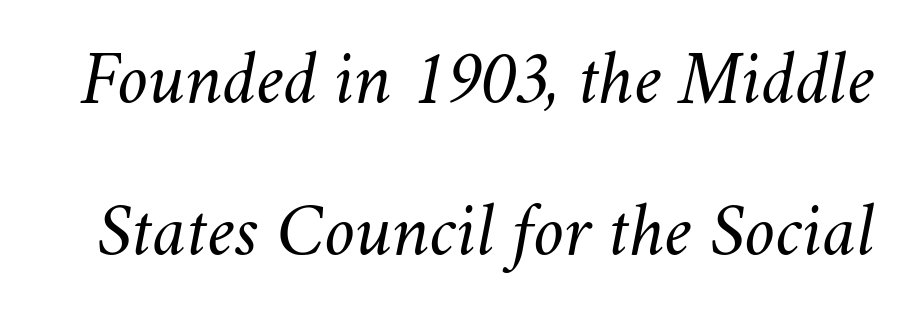
The image shows 77 px light type, italic (leaning right); set loose line spacing (1.98x), normal letter spacing, not underlined; medium stroke contrast and a small x-height.
